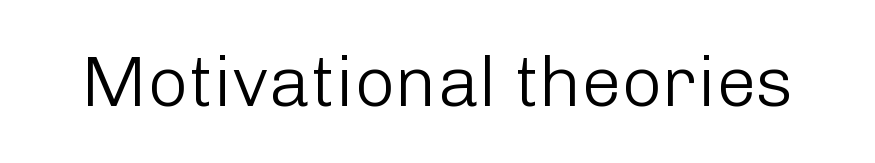
The image shows 71 px light sans-serif type, upright; set normal letter spacing, not underlined; low stroke contrast and a medium x-height.
